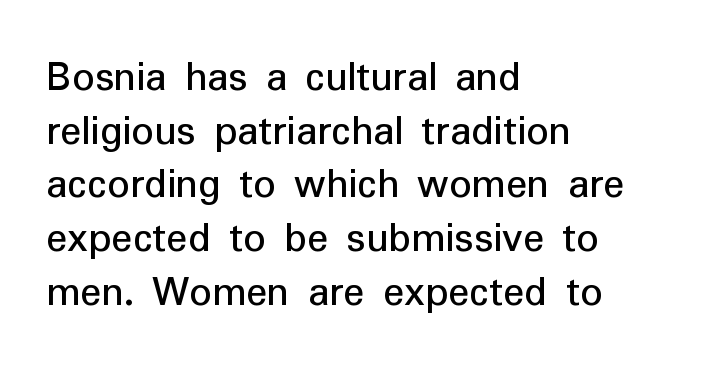
{"serif": "no", "italic": "no", "width": "normal", "stroke_contrast": "low", "x_height": "medium", "monospaced": "no", "underline": "no", "align": "left", "line_spacing_ratio": 1.22, "letter_spacing": "normal", "letter_spacing_em": 0.0, "glyph_px": 44}
